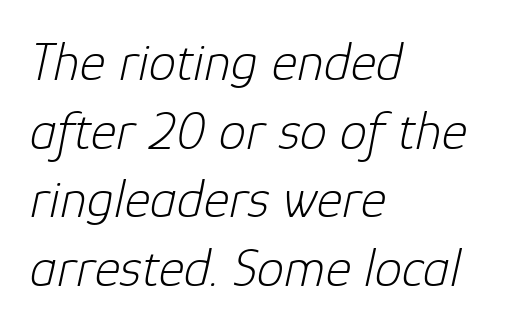
This is oblique type, the kind used for emphasis or titles. The line-height multiplier appears to be the usual default. Underlining? Definitely not there. Does the copy run flush right? No — it runs flush left. The strokes are not fattened; the text isn't bold. Each letter keeps its own natural width here, so spacing adapts to shape.
